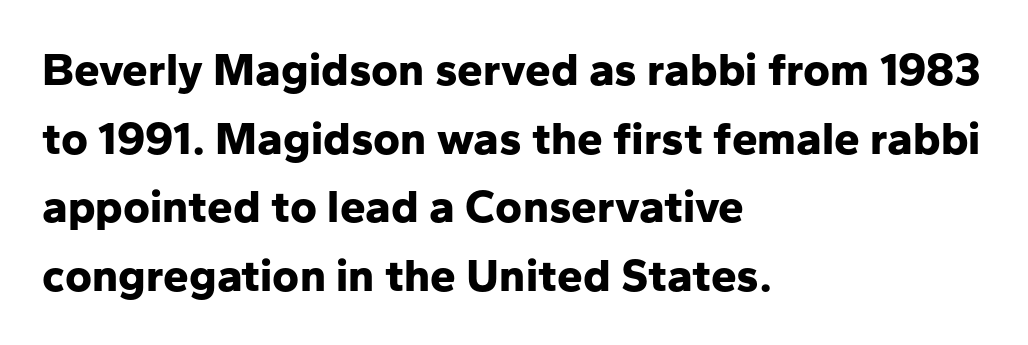
{"serif": "no", "italic": "no", "bold": "yes", "weight": "bold", "width": "normal", "stroke_contrast": "low", "x_height": "medium", "monospaced": "no", "underline": "no", "align": "left", "line_spacing": "normal", "line_spacing_ratio": 1.49, "letter_spacing": "normal", "letter_spacing_em": 0.0, "glyph_px": 46}
